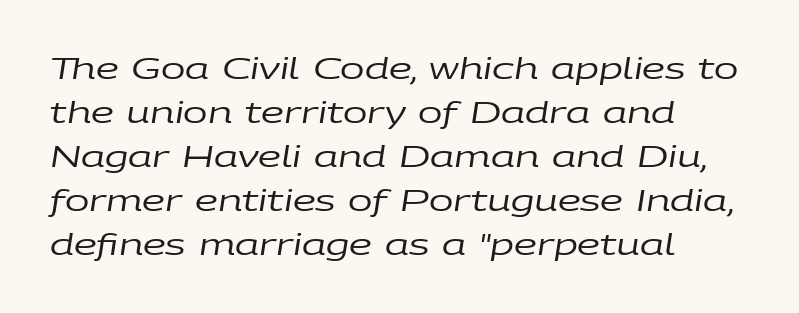
The image shows 29 px regular-weight, wide type, italic (leaning right); set left-aligned, normal line spacing (1.52x), normal letter spacing, not underlined; low stroke contrast and a large x-height.
